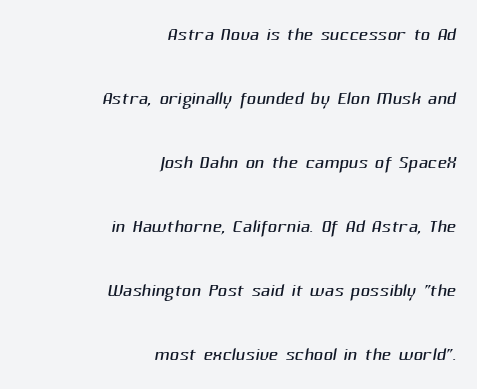
Just letters on the line, the space beneath them empty. Does extra space separate the letters? No, they use regular spacing. These lines stand farther apart than default settings would place them. Compared with a typical body face, this is equally light or lighter still. The typesetter chose a ragged-left arrangement here.
